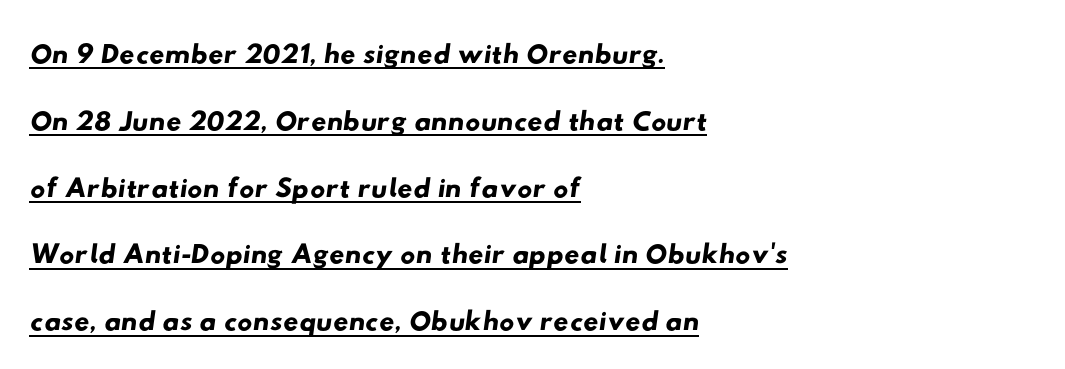
Q: Is the typeface a serif or a sans-serif typeface? A: Sans-serif.
Q: Is the text underlined? A: Yes.
Q: How is the paragraph aligned? A: Left-aligned.
Q: Is the spacing between letters normal or unusually wide? A: Normal.
Q: Is the spacing between lines tight, normal or loose? A: Normal.
Q: Width (condensed, normal, or wide)? A: Wide.
Q: Stroke contrast? A: Low.
Q: x-height? A: Small.
Q: Monospaced? A: No.
